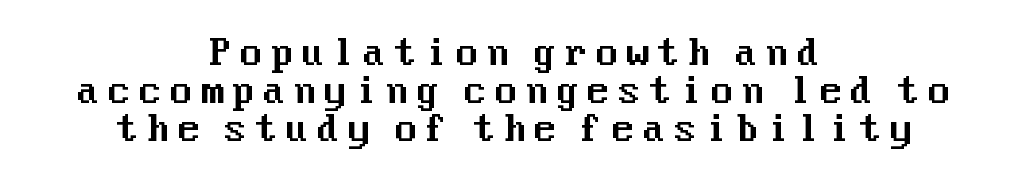
{"serif": "no", "italic": "no", "width": "normal", "stroke_contrast": "medium", "x_height": "medium", "underline": "no", "align": "center", "line_spacing": "tight", "line_spacing_ratio": 1.08, "glyph_px": 35}
